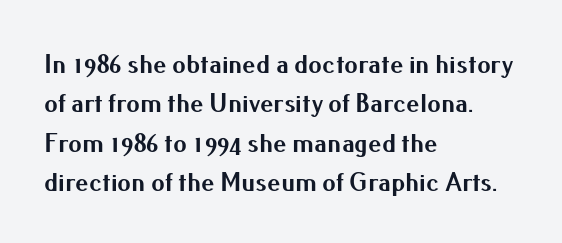
The image shows 27 px bold type, upright; set left-aligned, normal line spacing (1.46x), normal letter spacing, not underlined.
